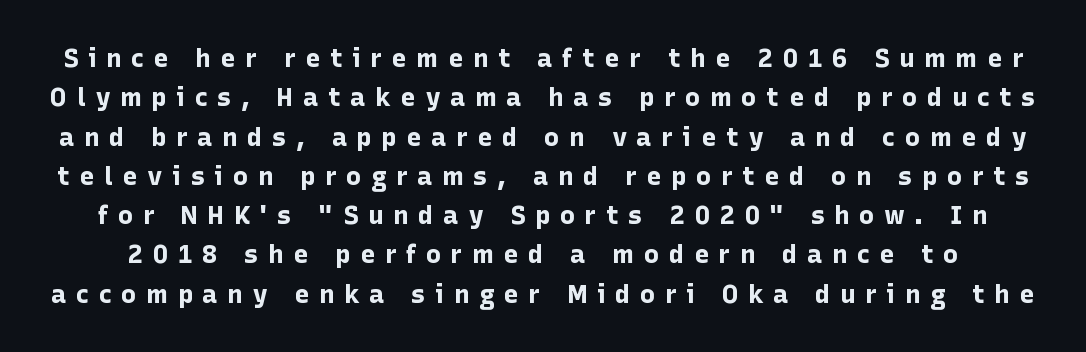
The image shows 26 px bold type, upright; set normal line spacing (1.51x), unusually wide letter spacing (+0.36 em), not underlined.
